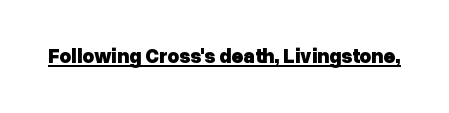
{"italic": "no", "bold": "yes", "underline": "yes", "letter_spacing": "normal", "letter_spacing_em": 0.0, "glyph_px": 20}
